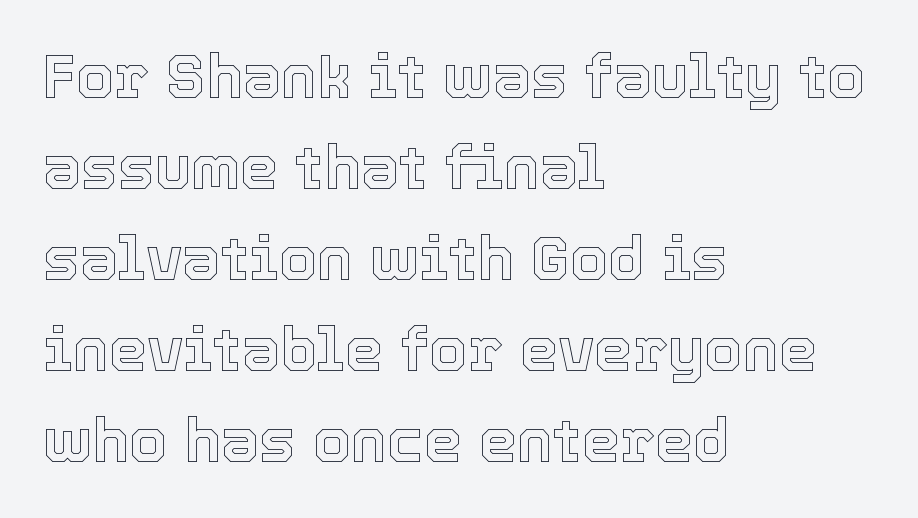
{"italic": "no", "width": "normal", "x_height": "medium", "monospaced": "no", "underline": "no", "align": "left", "line_spacing": "normal", "line_spacing_ratio": 1.49, "letter_spacing": "normal", "letter_spacing_em": 0.0, "glyph_px": 61}
